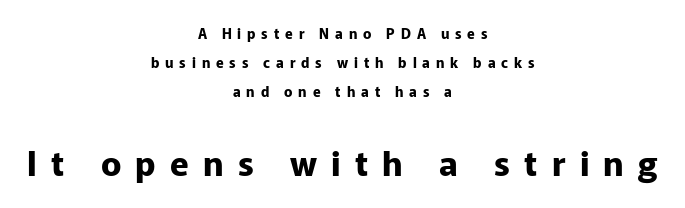
The image shows 34 px bold sans-serif type, upright; set centered, loose line spacing (2.06x), unusually wide letter spacing (+0.42 em), not underlined; the second (bottom) block is 2.43x larger; low stroke contrast and a medium x-height.
